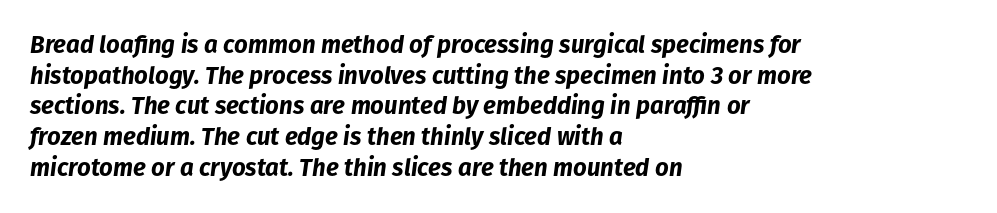
The image shows 24 px bold type, italic (leaning right); set left-aligned, normal line spacing (1.28x), normal letter spacing, not underlined.
